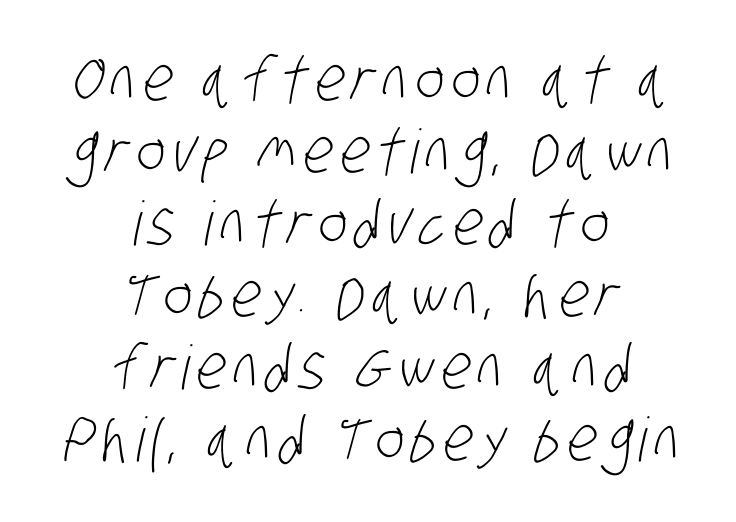
The image shows 61 px light, condensed sans-serif type; set centered, line spacing 1.18x, not underlined; low stroke contrast and a large x-height.
